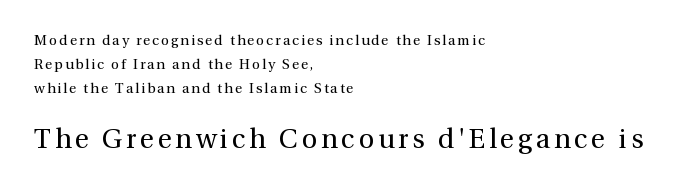
{"italic": "no", "bold": "no", "underline": "no", "align": "left", "line_spacing_ratio": 1.71, "larger_block": "second", "size_ratio": 1.93, "glyph_px": 27}
